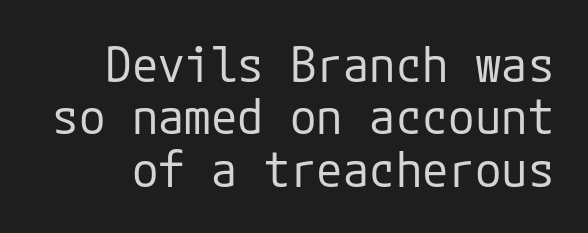
The image shows 48 px regular-weight sans-serif type, upright; set tight line spacing (1.09x), normal letter spacing, not underlined; low stroke contrast and a medium x-height.
